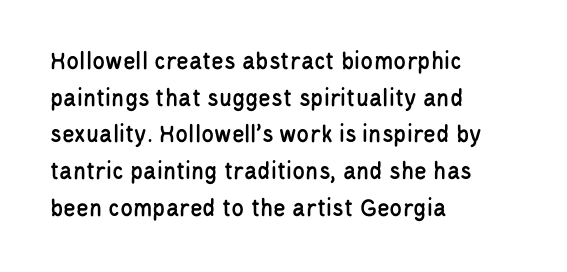
Here the glyphs are tracked normally, forming tight word shapes. Upright lettering throughout. Underline: absent. The lines are quadded left.
